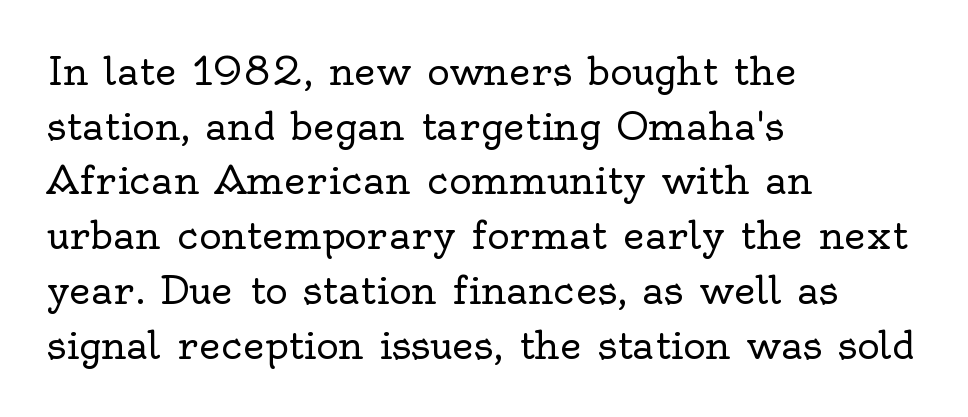
Each letter keeps its own natural width here, so spacing adapts to shape. Rows of type keep a routine distance in the vertical direction. Standard letterfit; no display-style spreading of the glyphs. The characters display serif detailing at their extremities. A clean baseline with only descenders dipping below it. Quick note: not italic, upright.
